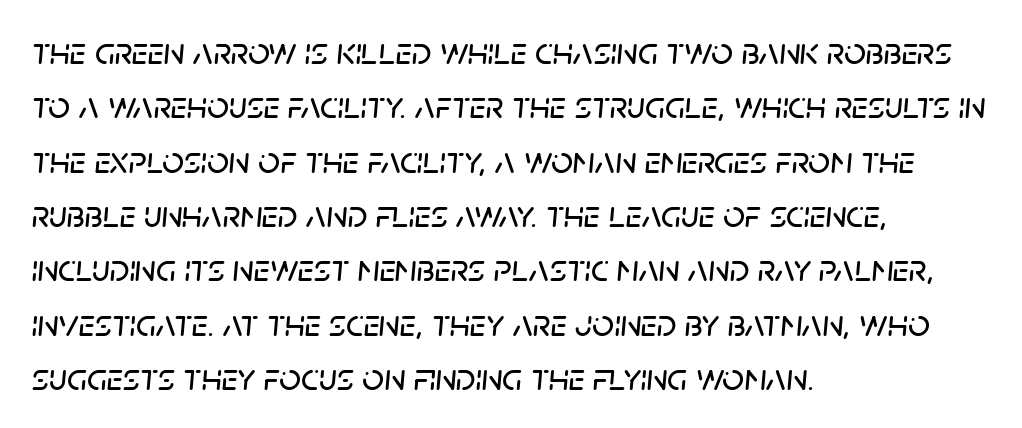
Q: Is the text italic (slanted)? A: Yes, it leans right by about 5 degrees.
Q: Is the text underlined? A: No.
Q: How is the paragraph aligned? A: Left-aligned.
Q: Is the spacing between letters normal or unusually wide? A: Normal.
Q: Is the spacing between lines tight, normal or loose? A: Normal.
Q: Width (condensed, normal, or wide)? A: Normal.
Q: Stroke contrast? A: Low.
Q: x-height? A: Large.
Q: Monospaced? A: No.
